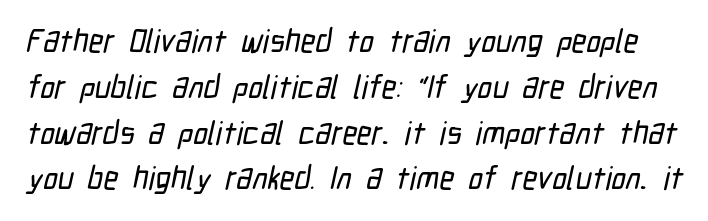
Q: Is the typeface a serif or a sans-serif typeface? A: Sans-serif.
Q: Is the text underlined? A: No.
Q: Is the spacing between letters normal or unusually wide? A: Normal.
Q: Is the spacing between lines tight, normal or loose? A: Normal.
Q: Width (condensed, normal, or wide)? A: Condensed.
Q: Stroke contrast? A: Low.
Q: x-height? A: Medium.
Q: Monospaced? A: No.
